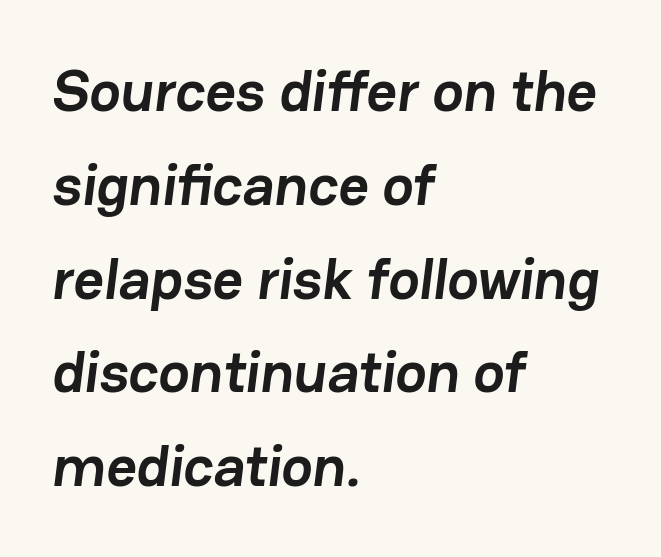
The image shows 59 px semibold sans-serif type; set left-aligned, normal line spacing (1.59x), normal letter spacing, not underlined; low stroke contrast and a medium x-height.
